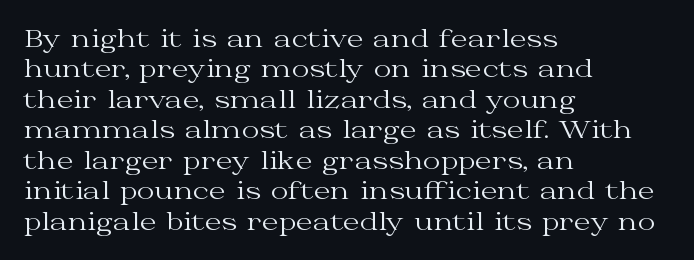
Q: Is the text bold? A: No.
Q: Is the text italic (slanted)? A: No, it is upright.
Q: Is the text underlined? A: No.
Q: How is the paragraph aligned? A: Left-aligned.
Q: Is the spacing between letters normal or unusually wide? A: Normal.
Q: Is the spacing between lines tight, normal or loose? A: Normal.
